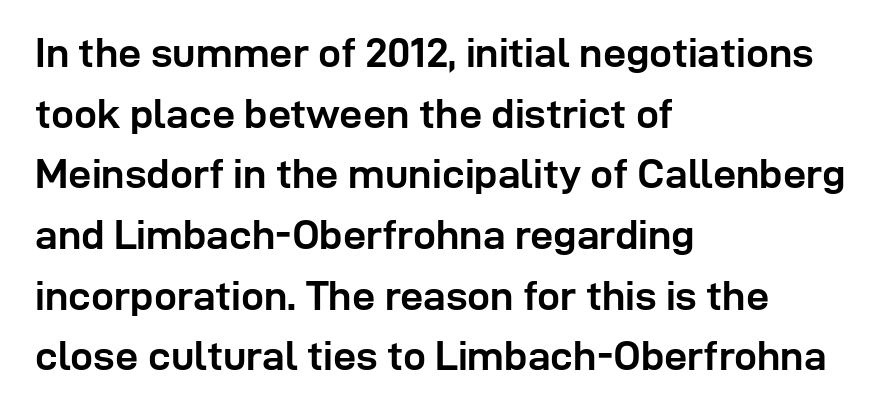
The image shows 41 px semibold sans-serif type, upright; set left-aligned, normal line spacing (1.48x), normal letter spacing, not underlined; low stroke contrast and a medium x-height.
